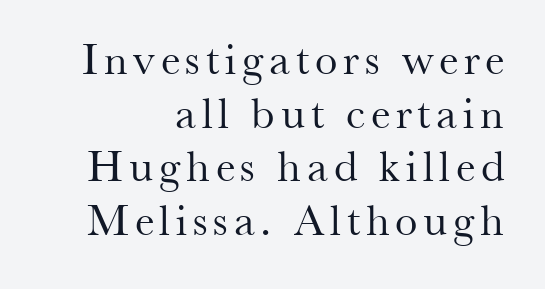
You can tell from the footed stems that serif type was used. The letters advance in unequal steps, a hallmark of proportional type. Ordinary non-slanted type is in use. This rendering features lettering with no underline.
